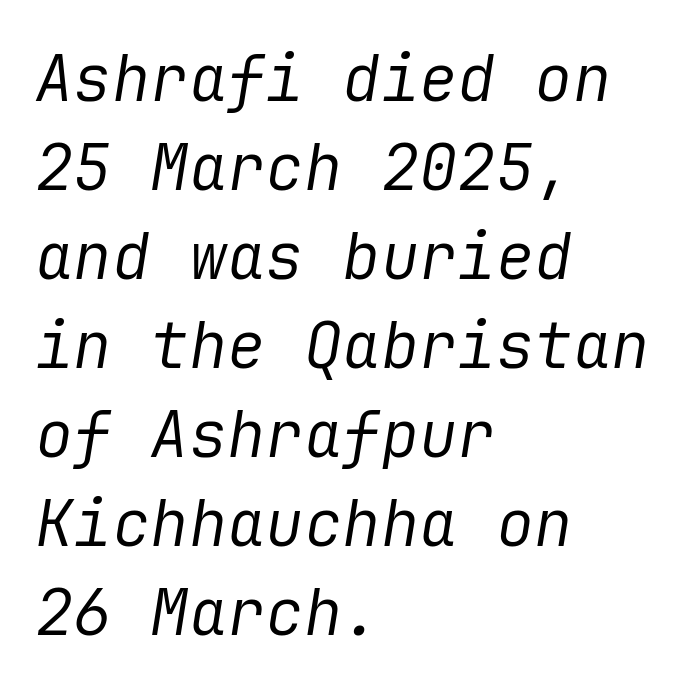
{"italic": "yes", "lean": "right", "slant_degrees": 9, "bold": "no", "weight": "regular", "width": "normal", "stroke_contrast": "low", "x_height": "medium", "underline": "no", "align": "left", "line_spacing": "normal", "line_spacing_ratio": 1.39, "letter_spacing": "normal", "letter_spacing_em": 0.0, "glyph_px": 64}
